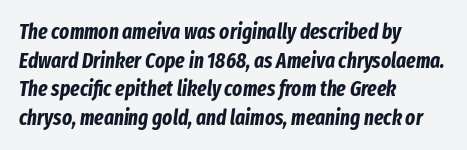
The image shows 21 px bold type, italic (leaning right); set left-aligned, normal line spacing (1.36x), normal letter spacing, not underlined.
